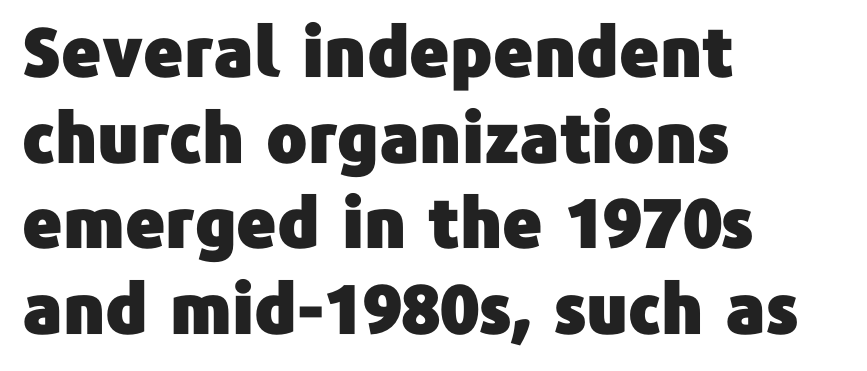
{"serif": "no", "italic": "no", "width": "normal", "stroke_contrast": "low", "x_height": "medium", "monospaced": "no", "underline": "no", "align": "left", "line_spacing": "normal", "line_spacing_ratio": 1.26, "letter_spacing": "normal", "letter_spacing_em": 0.0, "glyph_px": 68}
